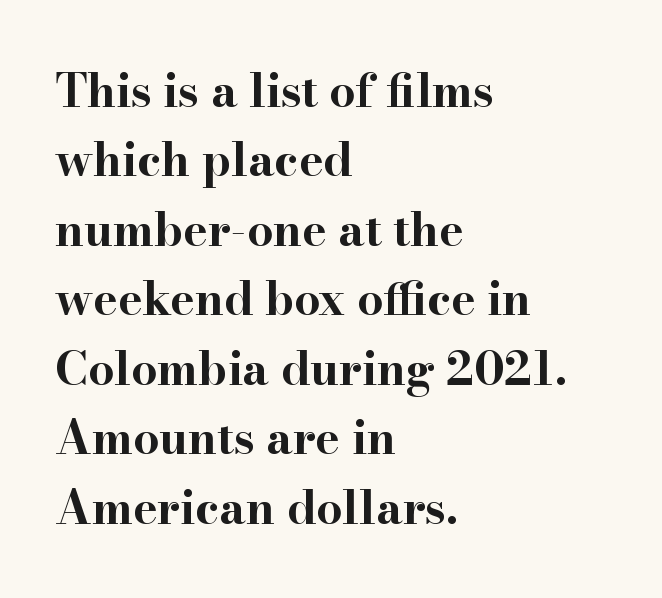
Q: Is the text bold? A: Yes.
Q: Is the text italic (slanted)? A: No, it is upright.
Q: Is the typeface a serif or a sans-serif typeface? A: Serif.
Q: Is the text underlined? A: No.
Q: How is the paragraph aligned? A: Left-aligned.
Q: Is the spacing between letters normal or unusually wide? A: Normal.
Q: Is the spacing between lines tight, normal or loose? A: Normal.
Q: Width (condensed, normal, or wide)? A: Wide.
Q: Stroke contrast? A: High.
Q: x-height? A: Small.
Q: Monospaced? A: No.
